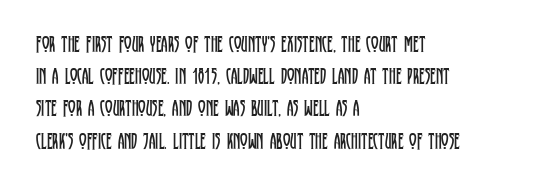
The image shows 23 px text type, upright; set left-aligned, normal line spacing (1.4x), normal letter spacing, not underlined.
